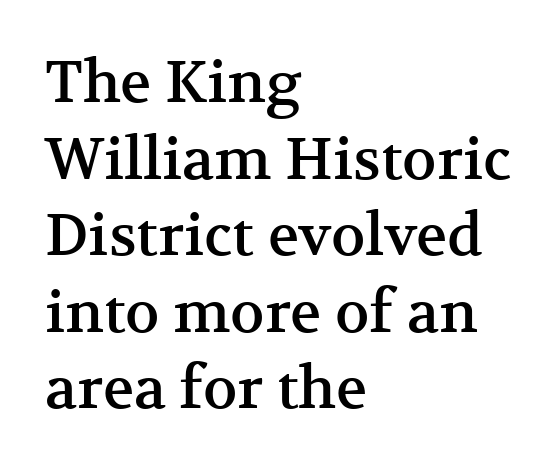
The image shows 58 px serif type, upright; set left-aligned, normal line spacing (1.32x), normal letter spacing, not underlined; medium stroke contrast and a medium x-height.
